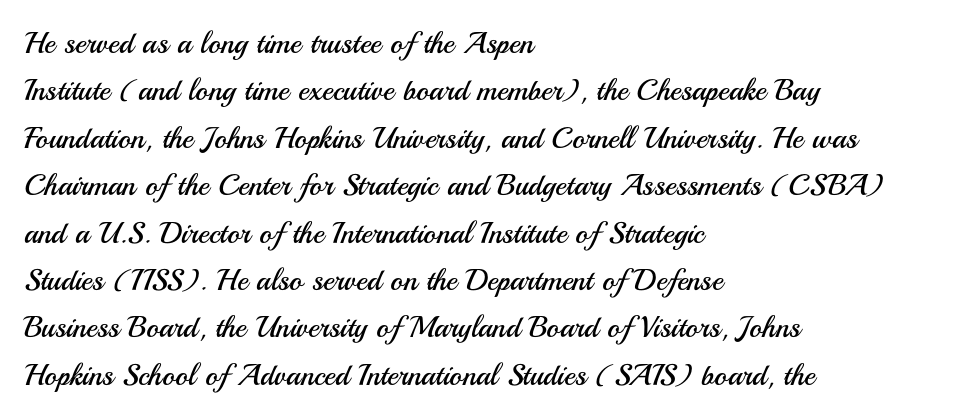
{"serif": "no", "bold": "no", "weight": "regular", "width": "normal", "stroke_contrast": "medium", "x_height": "small", "monospaced": "no", "underline": "no", "align": "left", "line_spacing": "normal", "line_spacing_ratio": 1.58, "letter_spacing": "normal", "letter_spacing_em": 0.0, "glyph_px": 30}
